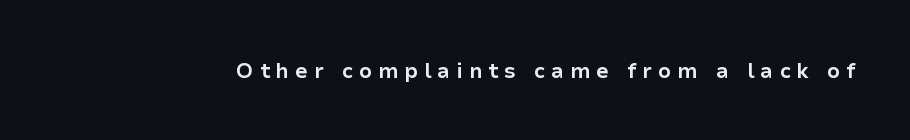
Q: Is the text bold? A: Yes.
Q: Is the text italic (slanted)? A: No, it is upright.
Q: Is the text underlined? A: No.
Q: Is the spacing between letters normal or unusually wide? A: Unusually wide.
